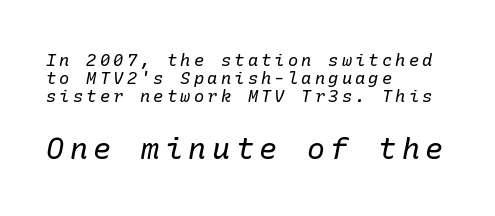
Designer's note — italics engaged. Any mark beneath the type? The region is blank. Compare the two chunks: the lower has the greater cap height. Is the stroke heavy? The answer is a plain regular-or-lighter. Closely set lines give the paragraph a compact silhouette.
